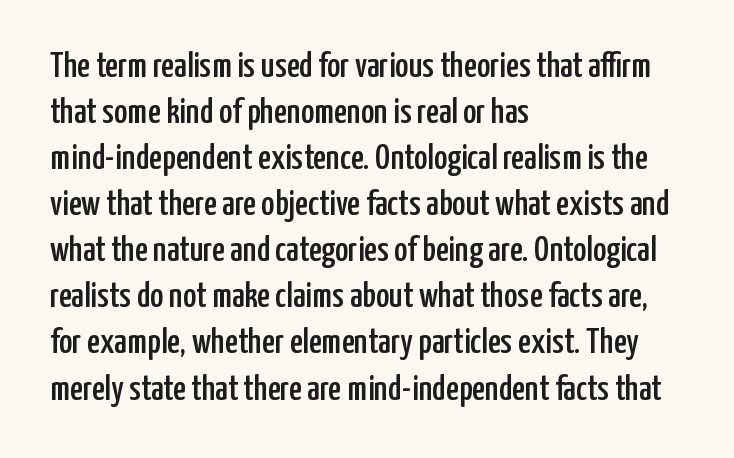
{"serif": "no", "italic": "no", "width": "condensed", "stroke_contrast": "low", "x_height": "medium", "monospaced": "no", "underline": "no", "align": "left", "line_spacing": "normal", "line_spacing_ratio": 1.28, "letter_spacing": "normal", "letter_spacing_em": 0.0, "glyph_px": 36}
